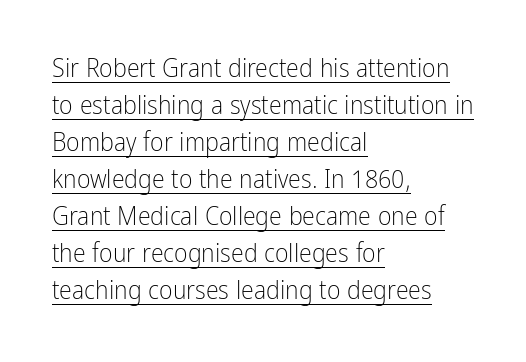
These lines were composed using upright roman letters. Check the space under the baseline: a stroke is drawn there. The line texture is even and compact thanks to regular tracking. In terms of leading, this rendering sits right in the middle. A classic flush-left, rag-right setting is used for this passage. These glyphs show unthickened strokes, regular width or finer.
